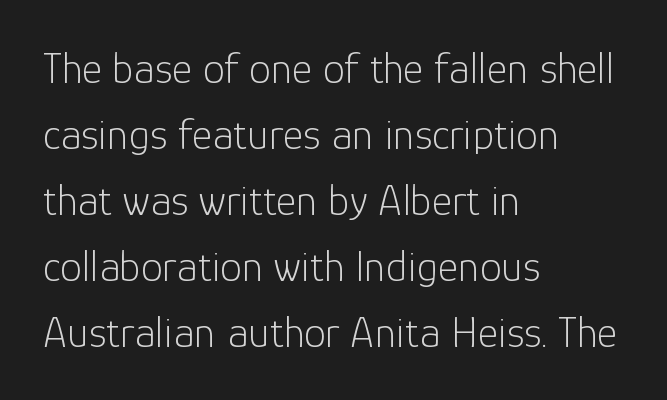
Q: Is the text bold? A: No.
Q: Is the text italic (slanted)? A: No, it is upright.
Q: Is the typeface a serif or a sans-serif typeface? A: Sans-serif.
Q: Is the text underlined? A: No.
Q: How is the paragraph aligned? A: Left-aligned.
Q: Is the spacing between letters normal or unusually wide? A: Normal.
Q: Is the spacing between lines tight, normal or loose? A: Normal.
Q: Width (condensed, normal, or wide)? A: Normal.
Q: Stroke contrast? A: Low.
Q: x-height? A: Medium.
Q: Monospaced? A: No.
